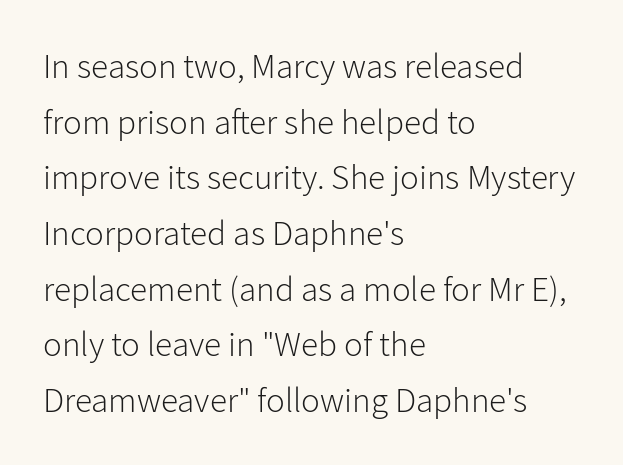
Check under the words: just untouched page. Stroke terminals: plain, sans-serif. Characters follow at the spacing the type designer built in. Stems here are at most as thick as an everyday book face.
